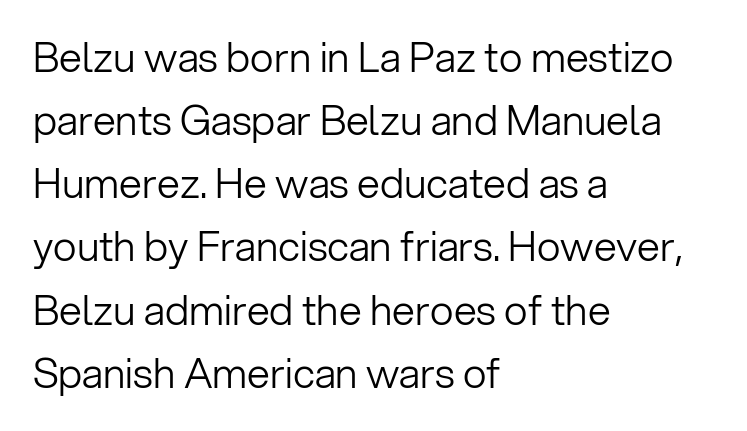
The image shows 41 px light sans-serif type, upright; set left-aligned, normal line spacing (1.54x), normal letter spacing, not underlined; low stroke contrast and a medium x-height.
